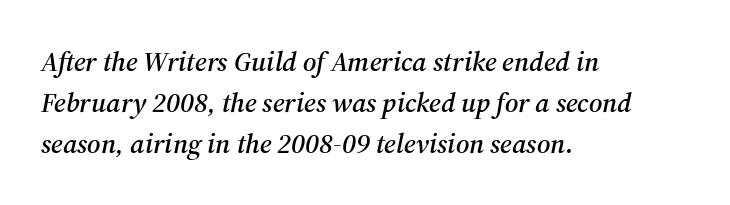
Standard letterfit; no display-style spreading of the glyphs. Notice how the passage keeps a crisp vertical edge on the left only. Regular leading. Think of a printed novel: that variable character pitch is what you see here.
